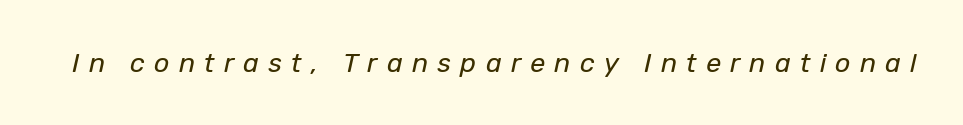
{"italic": "yes", "lean": "right", "slant_degrees": 12, "bold": "no", "underline": "no", "letter_spacing": "wide", "letter_spacing_em": 0.34, "glyph_px": 27}
